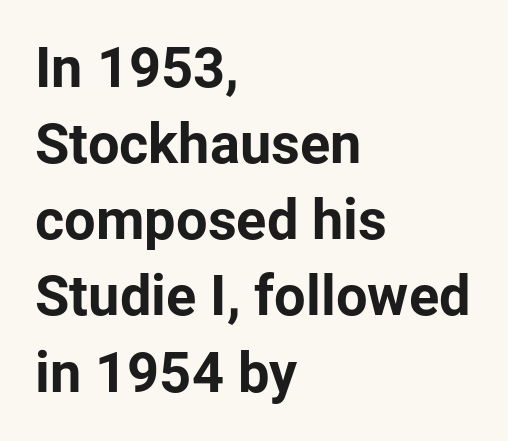
Q: Is the text bold? A: Yes.
Q: Is the text italic (slanted)? A: No, it is upright.
Q: Is the typeface a serif or a sans-serif typeface? A: Sans-serif.
Q: Is the text underlined? A: No.
Q: How is the paragraph aligned? A: Left-aligned.
Q: Is the spacing between letters normal or unusually wide? A: Normal.
Q: Is the spacing between lines tight, normal or loose? A: Normal.
Q: Width (condensed, normal, or wide)? A: Normal.
Q: Stroke contrast? A: Low.
Q: x-height? A: Medium.
Q: Monospaced? A: No.
